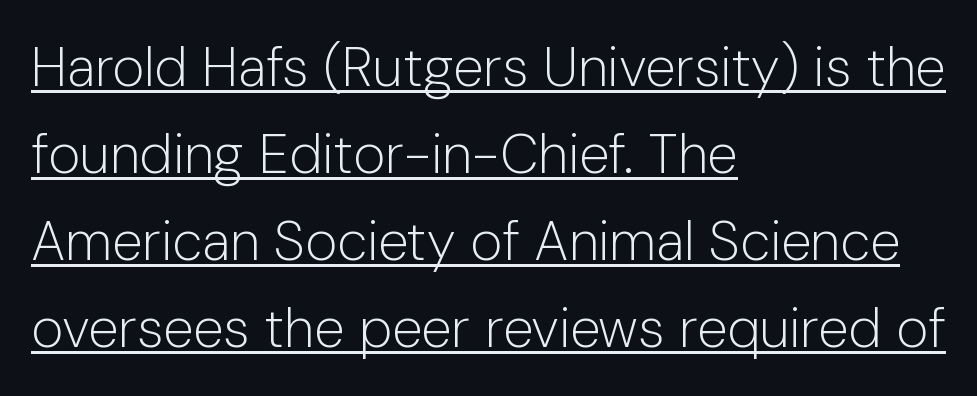
The image shows 55 px light sans-serif type, upright; set left-aligned, normal line spacing (1.58x), normal letter spacing, underlined; low stroke contrast and a medium x-height.
